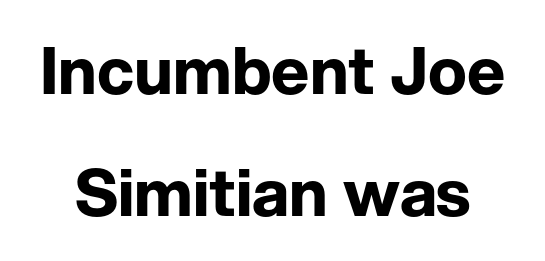
{"serif": "no", "italic": "no", "bold": "yes", "weight": "bold", "width": "normal", "stroke_contrast": "low", "x_height": "medium", "monospaced": "no", "underline": "no", "line_spacing_ratio": 1.88, "letter_spacing": "normal", "letter_spacing_em": 0.0, "glyph_px": 65}
